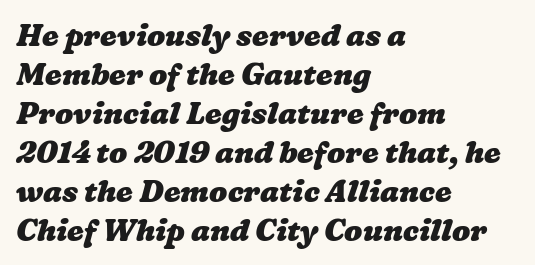
Visually the block forms a straight wall on the left and a jagged coastline on the right. The vertical gap from one line to the next is medium. Do the characters align in a grid? No, the font is proportional. Standard letterfit; no display-style spreading of the glyphs.
